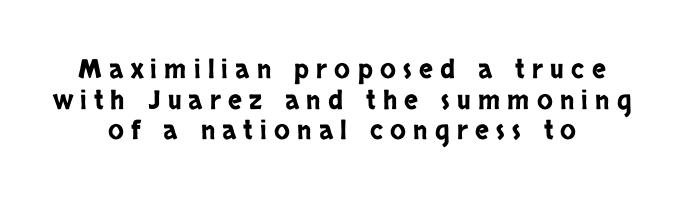
Nobody drew a line under any word here. Display-style spreading of the glyphs; the letterfit is very open. Upright lettering throughout.
